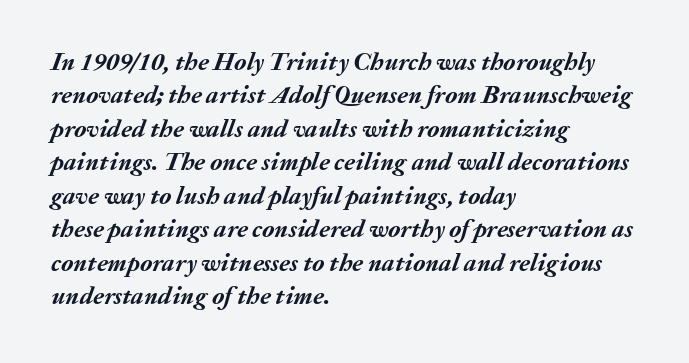
{"italic": "yes", "lean": "right", "slant_degrees": 20, "bold": "yes", "underline": "no", "align": "left", "line_spacing": "normal", "line_spacing_ratio": 1.34, "letter_spacing": "normal", "letter_spacing_em": 0.0, "glyph_px": 25}
